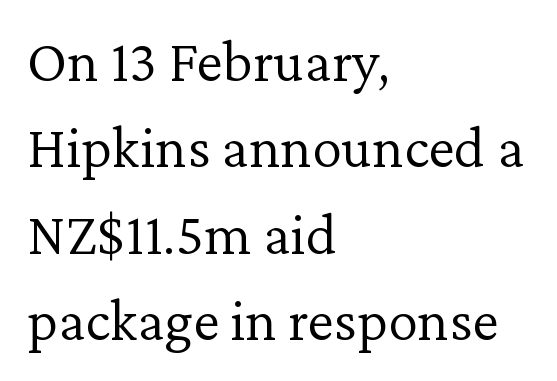
The image shows 60 px light serif type, upright; set left-aligned, normal line spacing (1.44x), normal letter spacing, not underlined; low stroke contrast and a medium x-height.
